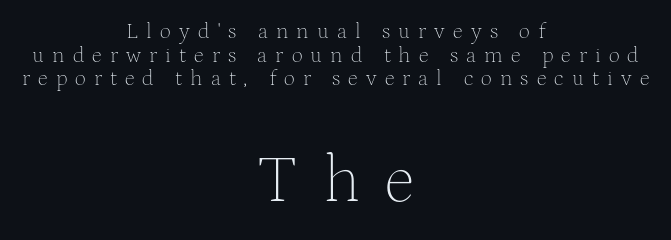
{"serif": "yes", "italic": "no", "bold": "no", "weight": "thin", "width": "normal", "stroke_contrast": "medium", "x_height": "medium", "monospaced": "no", "underline": "no", "align": "center", "line_spacing": "tight", "line_spacing_ratio": 1.07, "letter_spacing": "wide", "letter_spacing_em": 0.37, "larger_block": "second", "size_ratio": 3.05, "glyph_px": 67}
